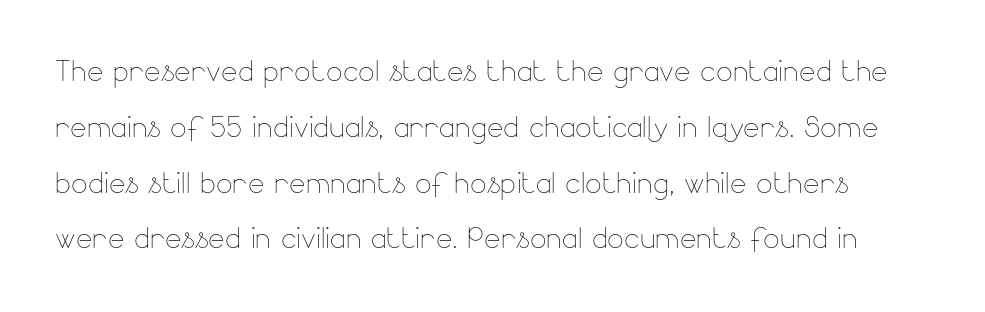
Q: Is the text bold? A: No.
Q: Is the text italic (slanted)? A: No, it is upright.
Q: Is the text underlined? A: No.
Q: Is the spacing between letters normal or unusually wide? A: Normal.
Q: Is the spacing between lines tight, normal or loose? A: Normal.
Q: Width (condensed, normal, or wide)? A: Normal.
Q: Stroke contrast? A: Low.
Q: x-height? A: Small.
Q: Monospaced? A: No.
